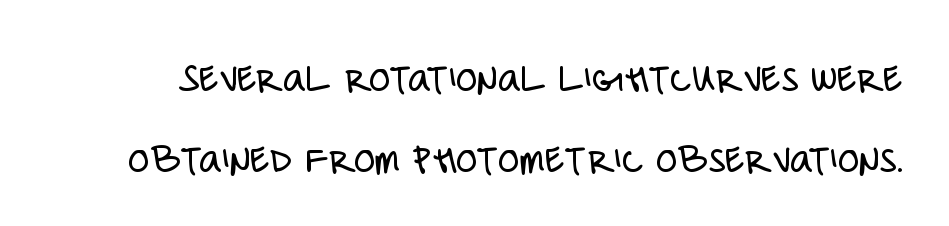
Q: Is the text bold? A: No.
Q: Is the text italic (slanted)? A: No, it is upright.
Q: Is the typeface a serif or a sans-serif typeface? A: Sans-serif.
Q: Is the text underlined? A: No.
Q: Is the spacing between letters normal or unusually wide? A: Normal.
Q: Width (condensed, normal, or wide)? A: Condensed.
Q: Stroke contrast? A: Low.
Q: x-height? A: Large.
Q: Monospaced? A: No.
